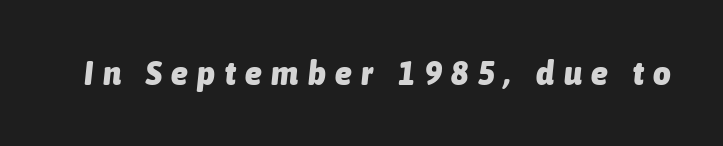
The image shows 34 px heavy, condensed type, italic (leaning right); set unusually wide letter spacing (+0.28 em), not underlined; low stroke contrast and a medium x-height.
